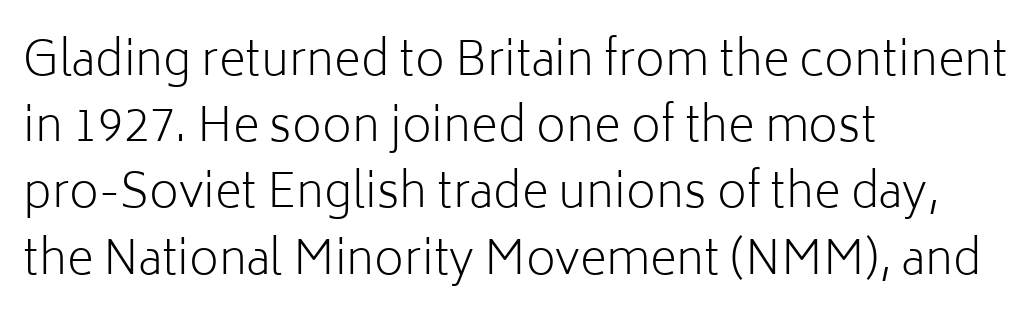
The image shows 46 px light sans-serif type, upright; set left-aligned, normal line spacing (1.44x), normal letter spacing, not underlined; low stroke contrast and a medium x-height.
